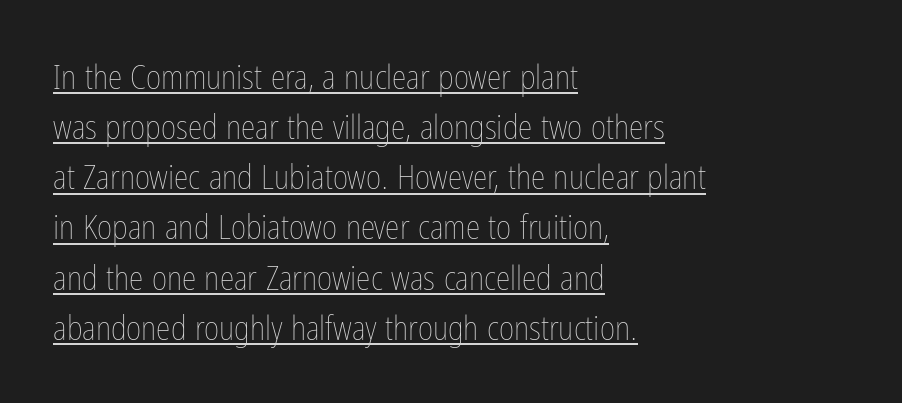
Q: Is the text bold? A: No.
Q: Is the text italic (slanted)? A: No, it is upright.
Q: Is the text underlined? A: Yes.
Q: How is the paragraph aligned? A: Left-aligned.
Q: Is the spacing between letters normal or unusually wide? A: Normal.
Q: Is the spacing between lines tight, normal or loose? A: Normal.
Q: Width (condensed, normal, or wide)? A: Condensed.
Q: Stroke contrast? A: Low.
Q: x-height? A: Medium.
Q: Monospaced? A: No.
